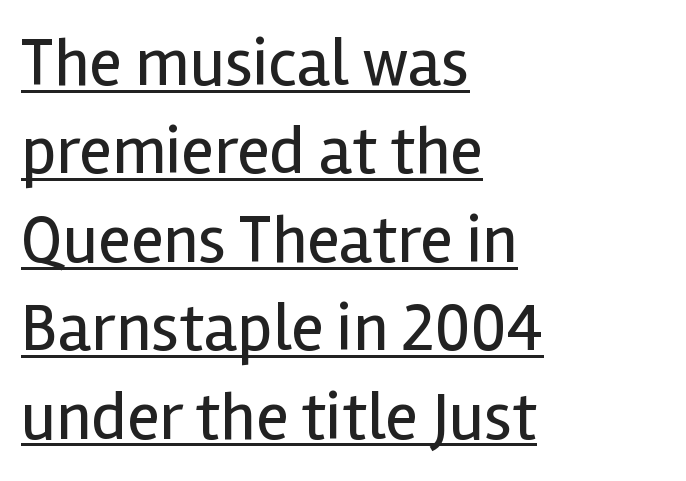
{"serif": "no", "italic": "no", "bold": "no", "weight": "regular", "width": "normal", "x_height": "medium", "monospaced": "no", "underline": "yes", "align": "left", "line_spacing": "normal", "line_spacing_ratio": 1.3, "letter_spacing": "normal", "letter_spacing_em": 0.0, "glyph_px": 68}
